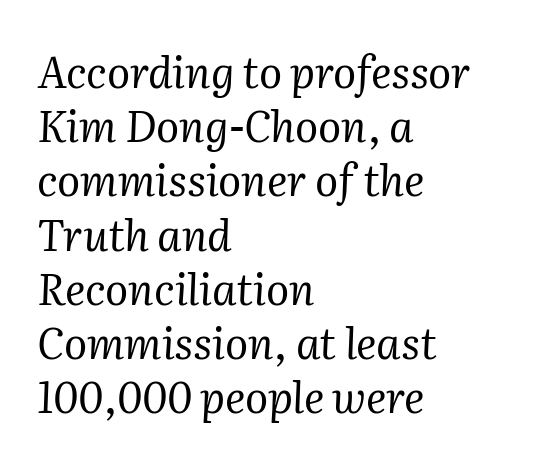
{"serif": "yes", "italic": "yes", "lean": "right", "slant_degrees": 2, "bold": "no", "weight": "regular", "width": "normal", "stroke_contrast": "medium", "x_height": "medium", "monospaced": "no", "underline": "no", "align": "left", "line_spacing": "normal", "line_spacing_ratio": 1.26, "letter_spacing": "normal", "letter_spacing_em": 0.0, "glyph_px": 43}
